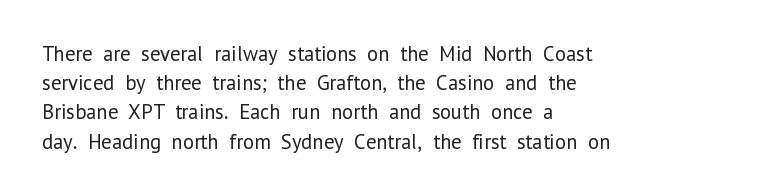
Tracking here is standard; glyphs follow each other at the usual distance. Heft: none added — not bold. These lines are set flush left with a ragged right edge. The letters stand straight up with perfectly vertical stems. Has an underline been added? It has not.
